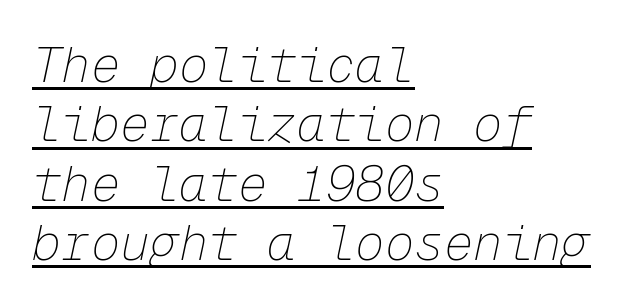
The image shows 49 px thin type, italic (leaning right), monospaced; set left-aligned, line spacing 1.21x, normal letter spacing, underlined; low stroke contrast and a medium x-height.
